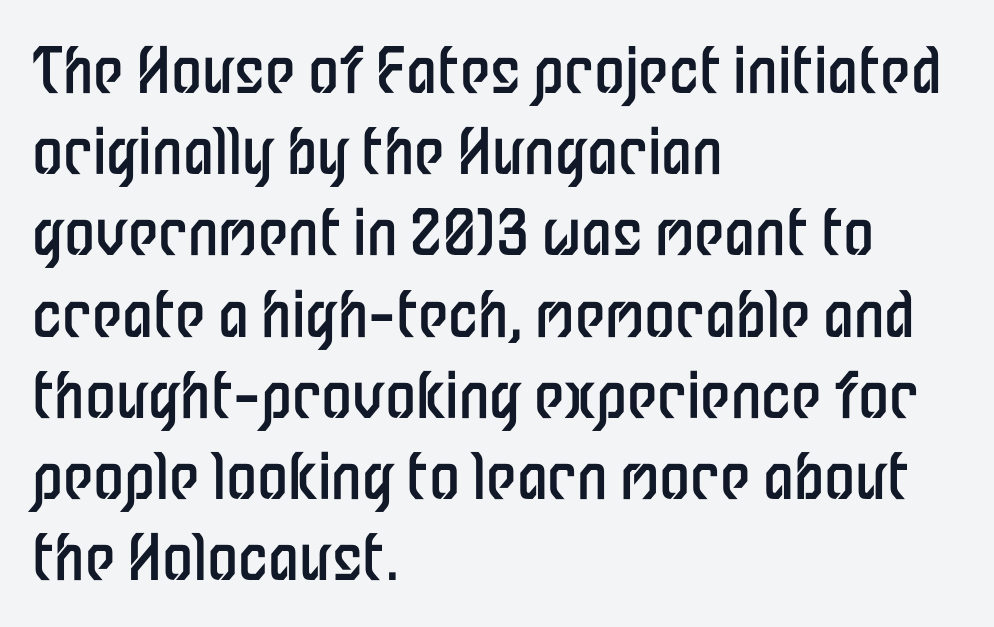
Is this a fixed-width face? No — the glyphs have proportional, varying widths. These glyphs show unthickened strokes, regular width or finer. The rendering shows plain stroke endings on the letterforms — a sans-serif design. The rows are spaced the way most documents space them. Nothing unusual about the tracking: characters are spaced as the font intends.
